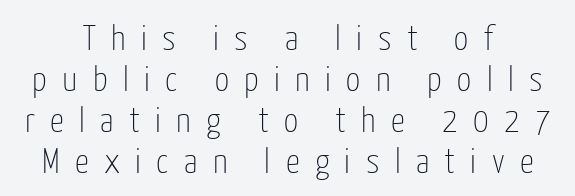
Q: Is the text bold? A: No.
Q: Is the text italic (slanted)? A: No, it is upright.
Q: Is the typeface a serif or a sans-serif typeface? A: Sans-serif.
Q: Is the text underlined? A: No.
Q: How is the paragraph aligned? A: Centered.
Q: Is the spacing between letters normal or unusually wide? A: Unusually wide.
Q: Width (condensed, normal, or wide)? A: Condensed.
Q: Stroke contrast? A: Low.
Q: x-height? A: Medium.
Q: Monospaced? A: No.
